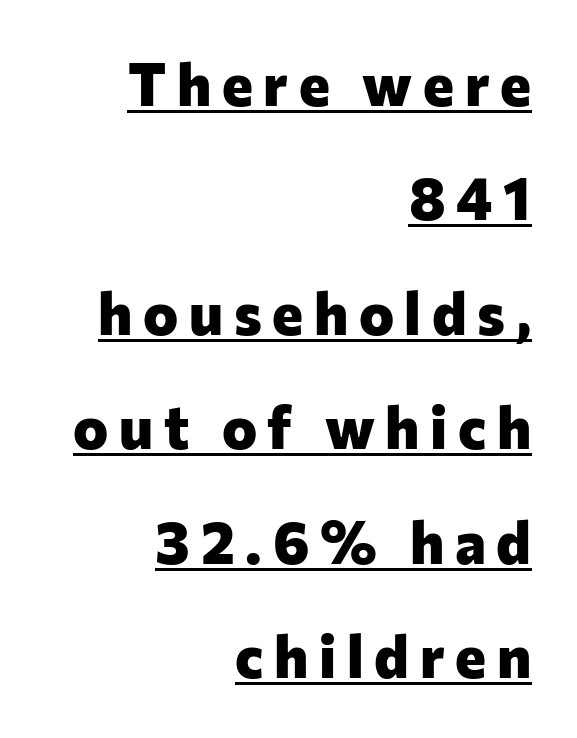
The image shows 59 px heavy sans-serif type, upright; set right-aligned, loose line spacing (1.94x), underlined; low stroke contrast and a medium x-height.
